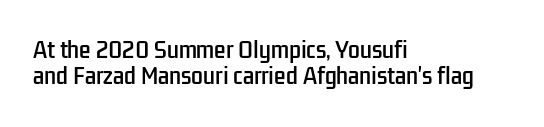
{"italic": "no", "underline": "no", "align": "left", "line_spacing": "normal", "line_spacing_ratio": 1.25, "letter_spacing": "normal", "letter_spacing_em": 0.0, "glyph_px": 21}
